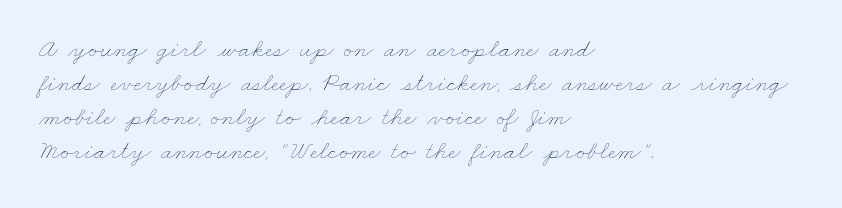
The image shows 26 px text type; set left-aligned, normal line spacing (1.31x), normal letter spacing, not underlined.
